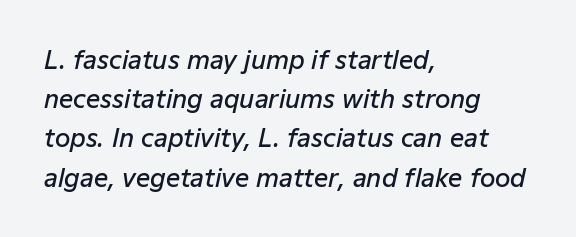
{"italic": "yes", "lean": "right", "slant_degrees": 12, "bold": "semi", "underline": "no", "align": "left", "line_spacing": "normal", "line_spacing_ratio": 1.57, "letter_spacing": "normal", "letter_spacing_em": 0.0, "glyph_px": 25}
